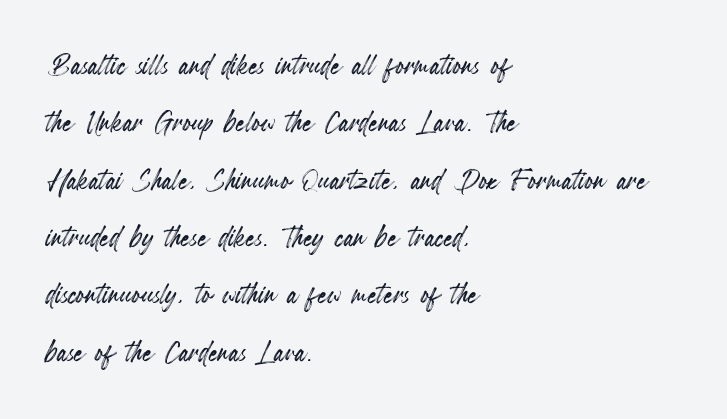
{"width": "condensed", "x_height": "small", "monospaced": "no", "underline": "no", "align": "left", "line_spacing": "normal", "line_spacing_ratio": 1.55, "letter_spacing": "normal", "letter_spacing_em": 0.0, "glyph_px": 37}
